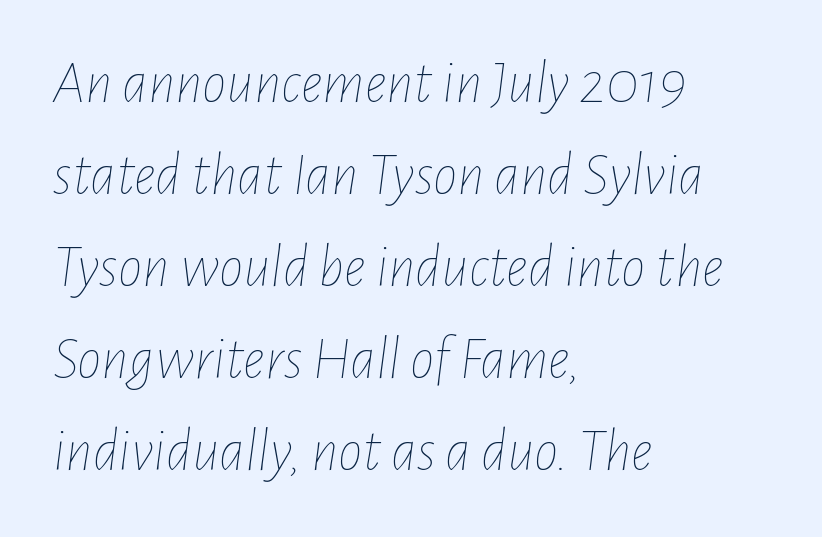
{"italic": "yes", "lean": "right", "slant_degrees": 7, "bold": "no", "weight": "thin", "width": "condensed", "stroke_contrast": "low", "x_height": "medium", "monospaced": "no", "underline": "no", "align": "left", "line_spacing": "normal", "line_spacing_ratio": 1.51, "letter_spacing": "normal", "letter_spacing_em": 0.0, "glyph_px": 61}
